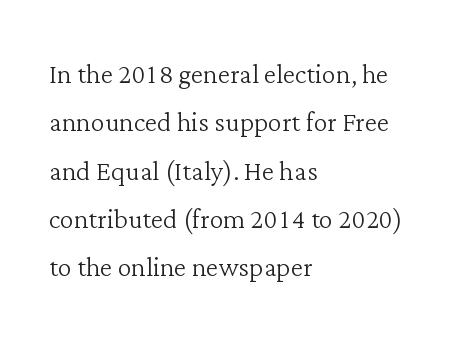
Q: Is the text bold? A: No.
Q: Is the text italic (slanted)? A: No, it is upright.
Q: Is the typeface a serif or a sans-serif typeface? A: Serif.
Q: Is the text underlined? A: No.
Q: How is the paragraph aligned? A: Left-aligned.
Q: Is the spacing between letters normal or unusually wide? A: Normal.
Q: Is the spacing between lines tight, normal or loose? A: Normal.
Q: Width (condensed, normal, or wide)? A: Normal.
Q: Stroke contrast? A: Low.
Q: x-height? A: Medium.
Q: Monospaced? A: No.
